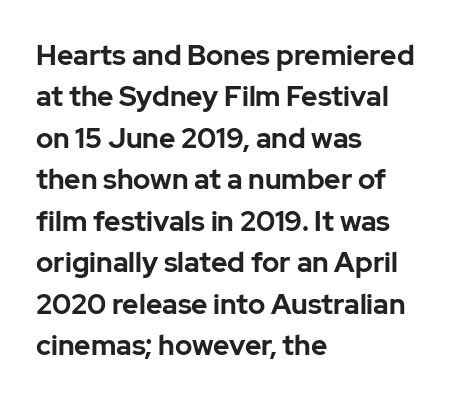
Q: Is the text bold? A: Yes.
Q: Is the text italic (slanted)? A: No, it is upright.
Q: Is the typeface a serif or a sans-serif typeface? A: Sans-serif.
Q: Is the text underlined? A: No.
Q: How is the paragraph aligned? A: Left-aligned.
Q: Is the spacing between letters normal or unusually wide? A: Normal.
Q: Is the spacing between lines tight, normal or loose? A: Normal.
Q: Width (condensed, normal, or wide)? A: Normal.
Q: Stroke contrast? A: Low.
Q: x-height? A: Medium.
Q: Monospaced? A: No.
